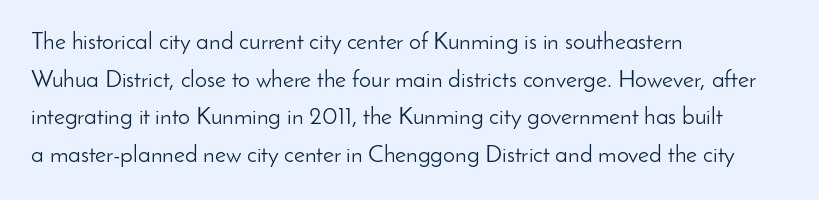
{"italic": "no", "bold": "no", "underline": "no", "align": "left", "line_spacing": "normal", "line_spacing_ratio": 1.57, "letter_spacing": "normal", "letter_spacing_em": 0.0, "glyph_px": 24}
